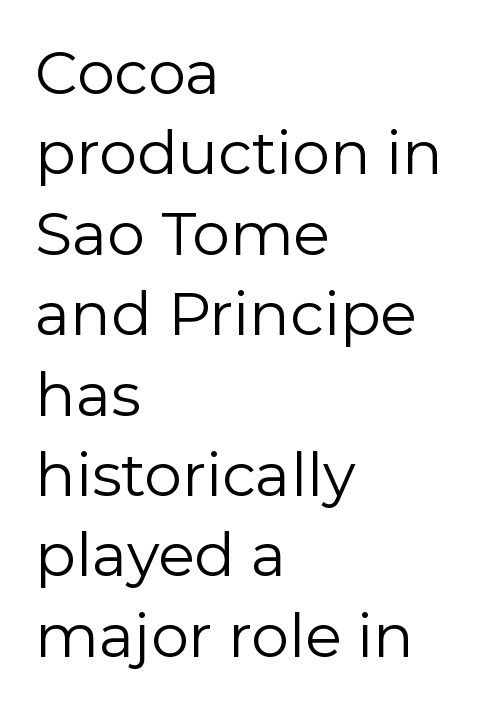
Q: Is the text bold? A: No.
Q: Is the text italic (slanted)? A: No, it is upright.
Q: Is the typeface a serif or a sans-serif typeface? A: Sans-serif.
Q: Is the text underlined? A: No.
Q: How is the paragraph aligned? A: Left-aligned.
Q: Is the spacing between letters normal or unusually wide? A: Normal.
Q: Is the spacing between lines tight, normal or loose? A: Normal.
Q: Width (condensed, normal, or wide)? A: Normal.
Q: x-height? A: Medium.
Q: Monospaced? A: No.
